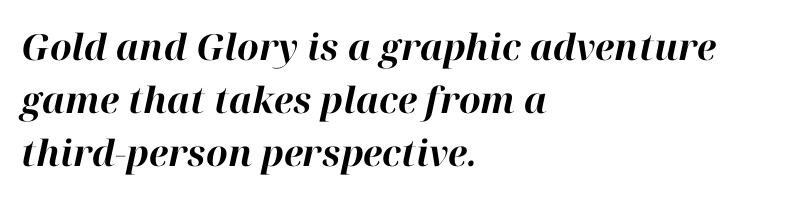
The image shows 36 px bold type, italic (leaning right); set left-aligned, normal line spacing (1.47x), normal letter spacing, not underlined; high stroke contrast and a medium x-height.
